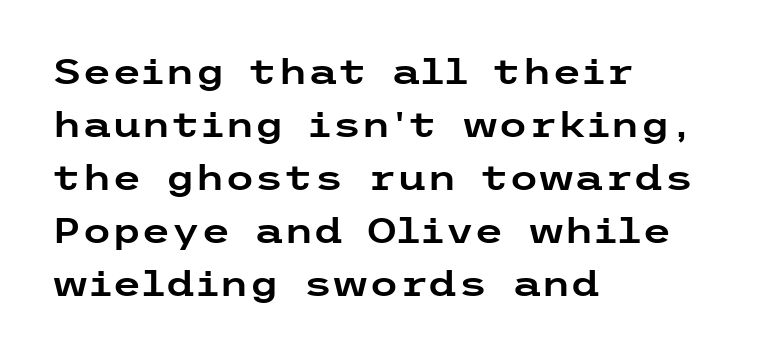
{"serif": "no", "italic": "no", "width": "wide", "stroke_contrast": "low", "x_height": "medium", "underline": "no", "align": "left", "line_spacing": "normal", "line_spacing_ratio": 1.56, "letter_spacing": "normal", "letter_spacing_em": 0.0, "glyph_px": 34}
